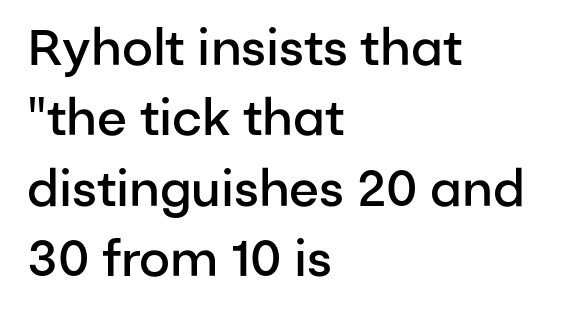
Q: Is the text bold? A: Semi-bold.
Q: Is the text italic (slanted)? A: No, it is upright.
Q: Is the typeface a serif or a sans-serif typeface? A: Sans-serif.
Q: Is the text underlined? A: No.
Q: How is the paragraph aligned? A: Left-aligned.
Q: Is the spacing between letters normal or unusually wide? A: Normal.
Q: Is the spacing between lines tight, normal or loose? A: Normal.
Q: Width (condensed, normal, or wide)? A: Normal.
Q: Stroke contrast? A: Low.
Q: x-height? A: Medium.
Q: Monospaced? A: No.
